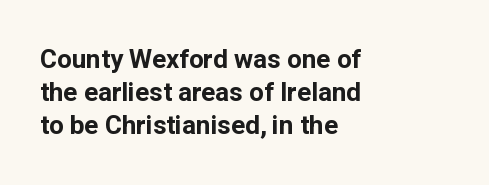
{"italic": "no", "bold": "yes", "underline": "no", "align": "left", "line_spacing": "normal", "line_spacing_ratio": 1.26, "letter_spacing": "normal", "letter_spacing_em": 0.0, "glyph_px": 26}
